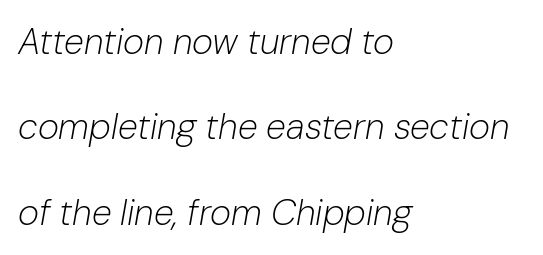
{"italic": "yes", "lean": "right", "slant_degrees": 10, "bold": "no", "weight": "light", "width": "normal", "stroke_contrast": "low", "x_height": "medium", "monospaced": "no", "underline": "no", "align": "left", "line_spacing": "loose", "line_spacing_ratio": 2.37, "letter_spacing": "normal", "letter_spacing_em": 0.0, "glyph_px": 36}
